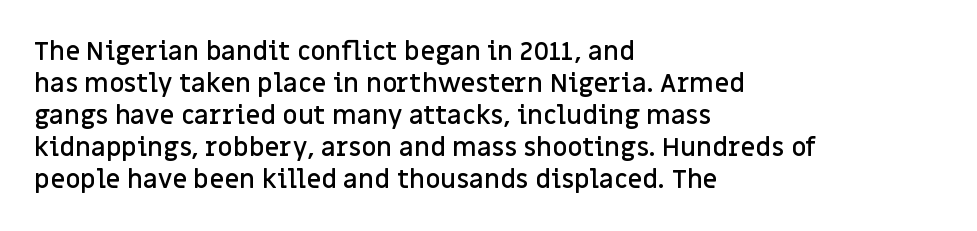
{"italic": "no", "bold": "semi", "underline": "no", "align": "left", "line_spacing_ratio": 1.23, "letter_spacing": "normal", "letter_spacing_em": 0.0, "glyph_px": 26}
